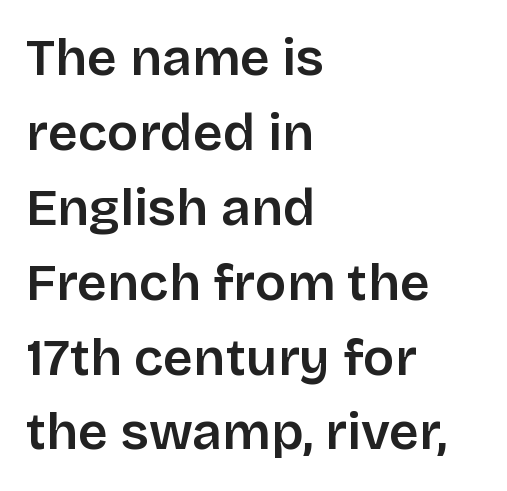
The image shows 52 px semibold sans-serif type, upright; set left-aligned, normal line spacing (1.44x), normal letter spacing, not underlined; low stroke contrast and a large x-height.
